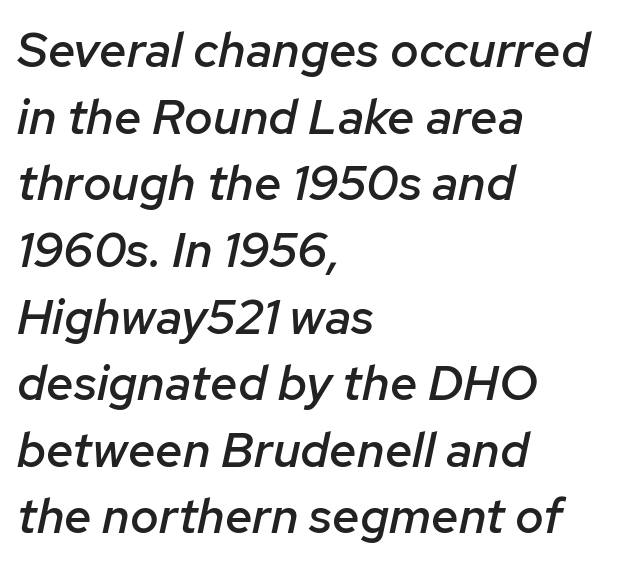
Q: Is the text bold? A: Semi-bold.
Q: Is the text italic (slanted)? A: Yes, it leans right by about 12 degrees.
Q: Is the text underlined? A: No.
Q: How is the paragraph aligned? A: Left-aligned.
Q: Is the spacing between letters normal or unusually wide? A: Normal.
Q: Is the spacing between lines tight, normal or loose? A: Normal.
Q: Width (condensed, normal, or wide)? A: Normal.
Q: Stroke contrast? A: Low.
Q: x-height? A: Medium.
Q: Monospaced? A: No.
